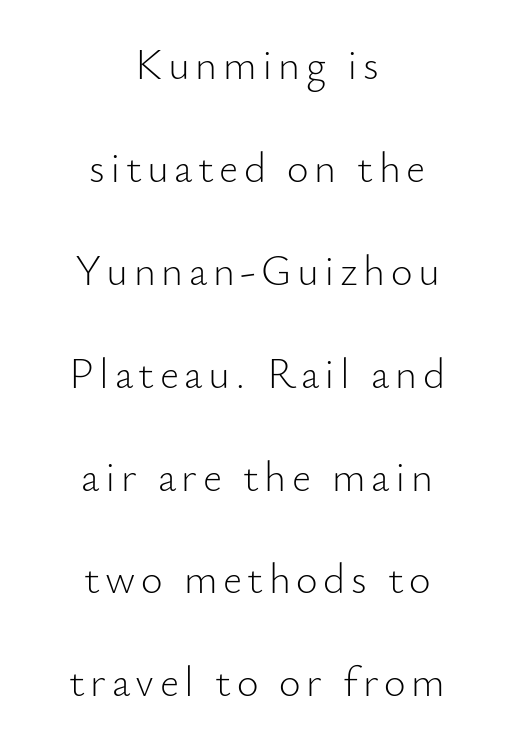
Q: Is the text bold? A: No.
Q: Is the text italic (slanted)? A: No, it is upright.
Q: Is the typeface a serif or a sans-serif typeface? A: Sans-serif.
Q: Is the text underlined? A: No.
Q: How is the paragraph aligned? A: Centered.
Q: Is the spacing between lines tight, normal or loose? A: Loose.
Q: Width (condensed, normal, or wide)? A: Normal.
Q: Stroke contrast? A: Low.
Q: x-height? A: Small.
Q: Monospaced? A: No.
